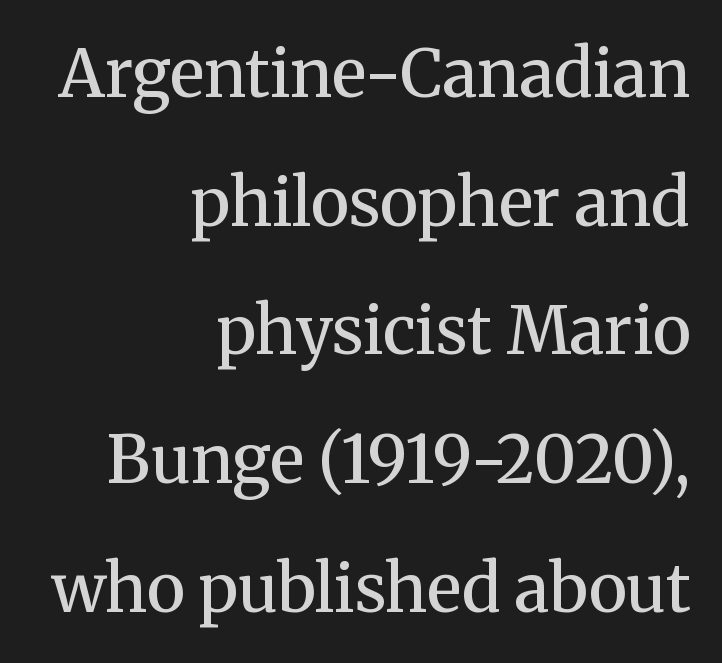
{"serif": "yes", "italic": "no", "bold": "semi", "weight": "semibold", "width": "normal", "stroke_contrast": "medium", "x_height": "medium", "monospaced": "no", "underline": "no", "align": "right", "line_spacing": "loose", "line_spacing_ratio": 1.95, "letter_spacing": "normal", "letter_spacing_em": 0.0, "glyph_px": 66}
